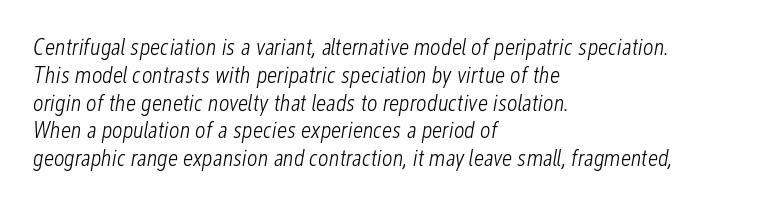
{"italic": "yes", "lean": "right", "slant_degrees": 12, "bold": "no", "underline": "no", "align": "left", "line_spacing_ratio": 1.21, "letter_spacing": "normal", "letter_spacing_em": 0.0, "glyph_px": 23}
